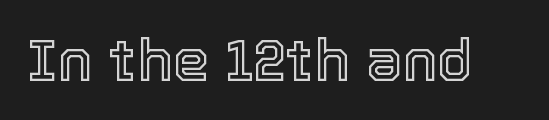
The image shows 59 px text type, upright; set normal letter spacing, not underlined; a medium x-height.
